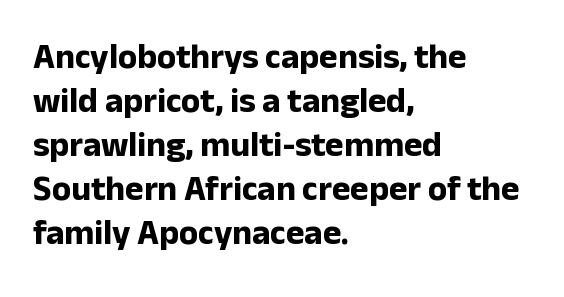
The image shows 35 px bold sans-serif type, upright; set left-aligned, normal line spacing (1.26x), normal letter spacing, not underlined; low stroke contrast and a medium x-height.
